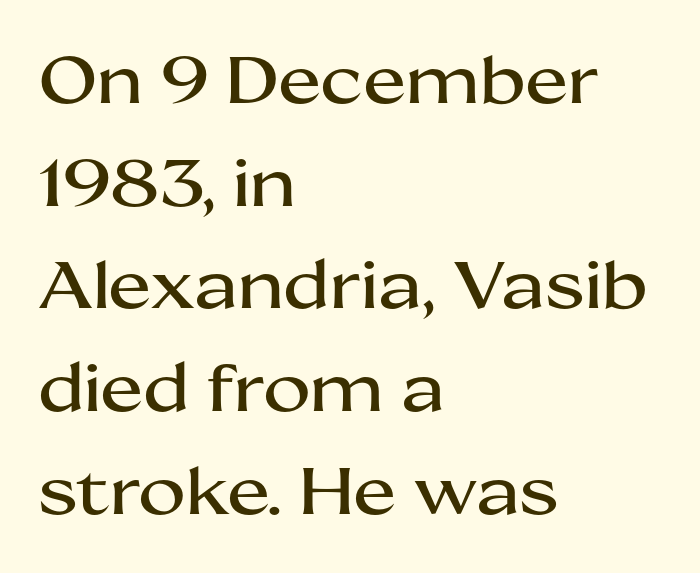
The image shows 65 px wide type, upright; set left-aligned, normal line spacing (1.58x), normal letter spacing, not underlined; medium stroke contrast and a medium x-height.
